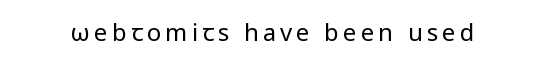
Only glyphs here, with clear space below each row. Posture: upright roman. The font is comparable to plain body text, perhaps lighter.
